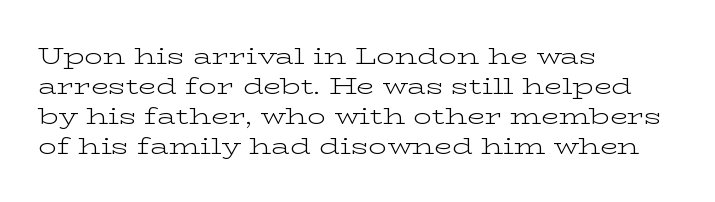
{"italic": "no", "bold": "no", "underline": "no", "align": "left", "line_spacing": "normal", "line_spacing_ratio": 1.3, "letter_spacing": "normal", "letter_spacing_em": 0.0, "glyph_px": 23}
